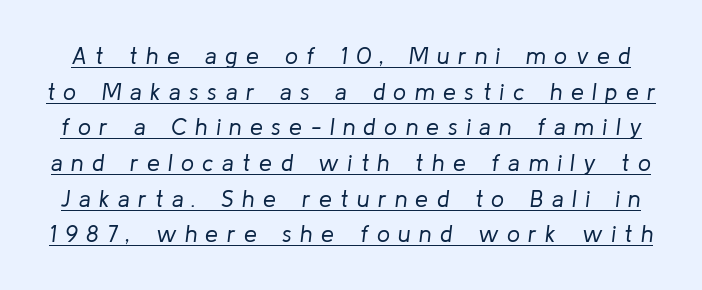
{"italic": "yes", "lean": "right", "slant_degrees": 8, "bold": "no", "underline": "yes", "line_spacing": "normal", "line_spacing_ratio": 1.55, "letter_spacing": "wide", "letter_spacing_em": 0.37, "glyph_px": 23}
